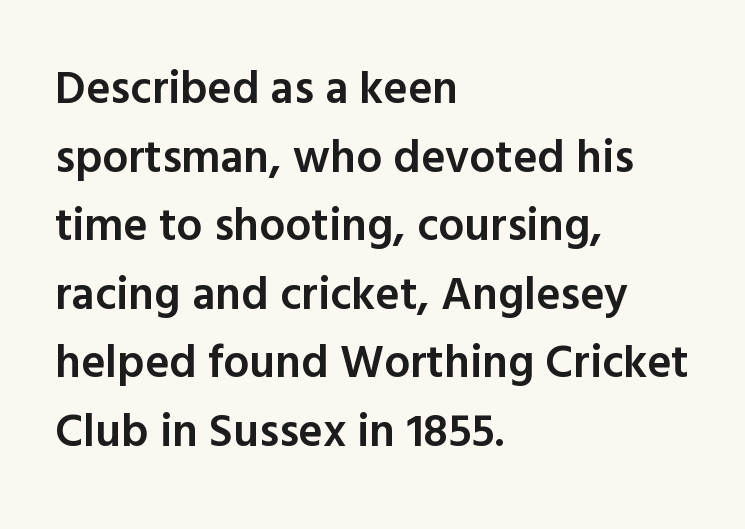
Q: Is the text bold? A: Semi-bold.
Q: Is the text italic (slanted)? A: No, it is upright.
Q: Is the typeface a serif or a sans-serif typeface? A: Sans-serif.
Q: Is the text underlined? A: No.
Q: How is the paragraph aligned? A: Left-aligned.
Q: Is the spacing between letters normal or unusually wide? A: Normal.
Q: Is the spacing between lines tight, normal or loose? A: Normal.
Q: Width (condensed, normal, or wide)? A: Normal.
Q: x-height? A: Medium.
Q: Monospaced? A: No.
